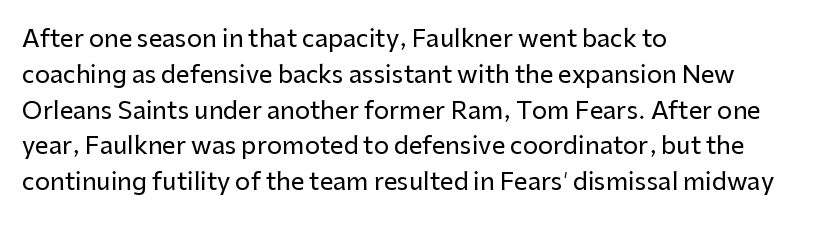
{"italic": "no", "underline": "no", "align": "left", "line_spacing": "normal", "line_spacing_ratio": 1.49, "letter_spacing": "normal", "letter_spacing_em": 0.0, "glyph_px": 24}
